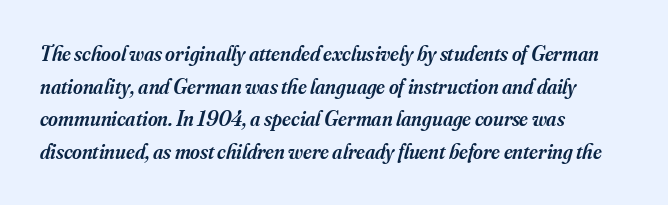
Each line starts at the same left margin while the right side varies. Look at the tracking — it's just the regular setting, nothing added. Compared with typical paragraphs, the rows here are spaced about the same. Only glyphs here, with clear space below each row. Tall strokes in this sample are angled rather than plumb. Set as a demibold, roughly 600 on the weight scale.
